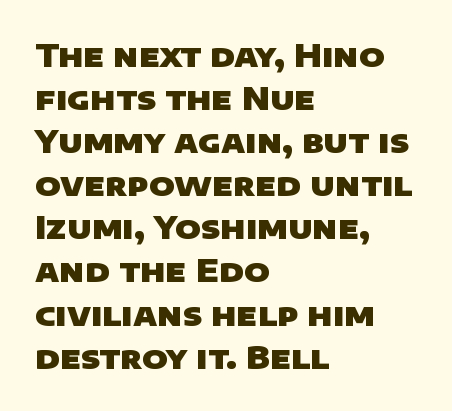
The image shows 31 px heavy, wide sans-serif type; set left-aligned, normal line spacing (1.39x), normal letter spacing, not underlined; low stroke contrast and a large x-height.
